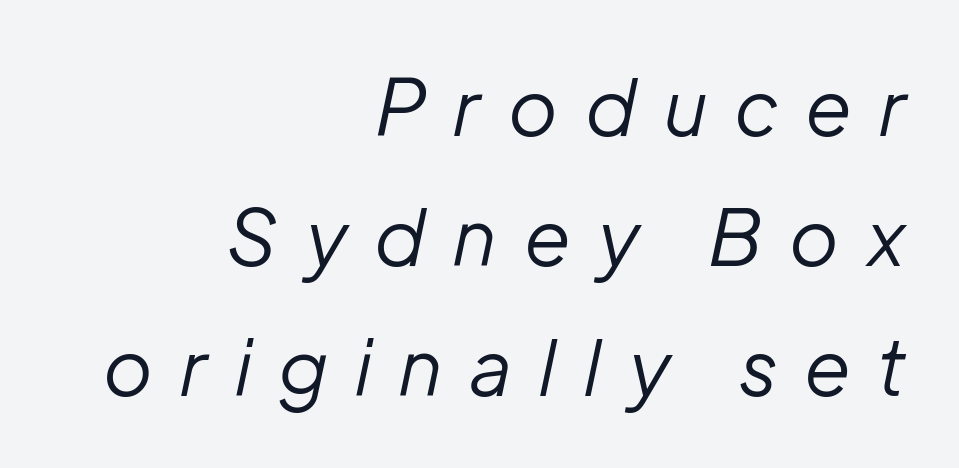
Yep, that's italic — everything's leaning. Quick note: underline off. In CSS terms this would be text-align: right. The space between consecutive lines is moderate. Vertical stems look standard width or narrower in stroke. Students, note that the glyphs here are deliberately spaced far apart.
